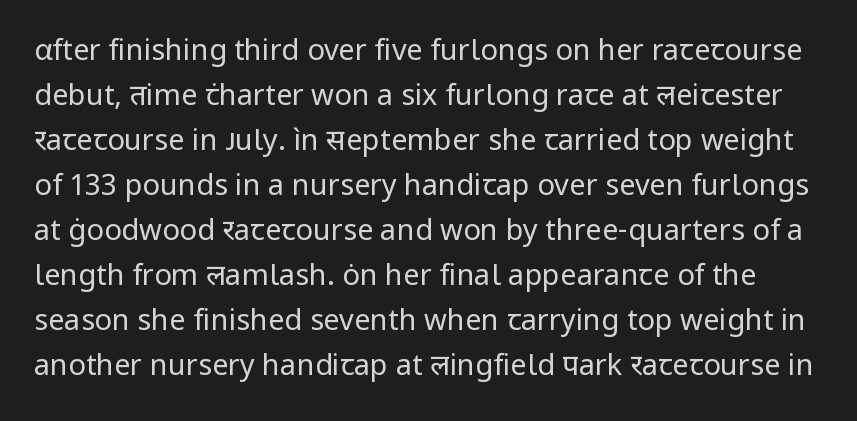
Letterform terminals end flat and unadorned throughout the passage. Caption: face not bold, strokes unweighted. Each new line begins a customary step beneath the previous one. Every stem runs plumb, perpendicular to the baseline.
